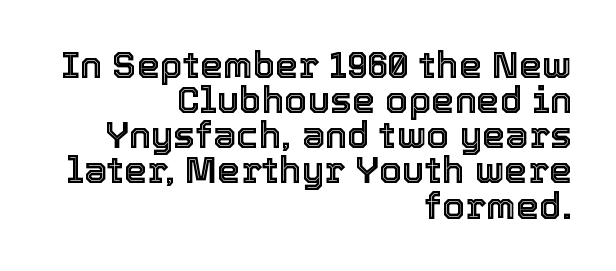
You could not count columns in this text — the font is proportionally spaced. The leading is snug, giving the passage a crowded texture. Casual observation: everything's shoved over to the right. The words here are not underlined.
